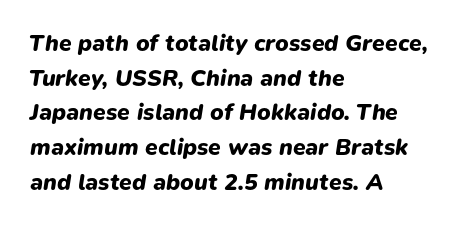
{"italic": "yes", "lean": "right", "slant_degrees": 9, "bold": "yes", "underline": "no", "align": "left", "line_spacing": "normal", "line_spacing_ratio": 1.51, "letter_spacing": "normal", "letter_spacing_em": 0.0, "glyph_px": 23}
